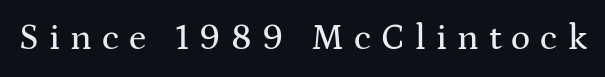
{"serif": "yes", "italic": "no", "width": "wide", "stroke_contrast": "medium", "x_height": "medium", "monospaced": "no", "underline": "no", "letter_spacing": "wide", "letter_spacing_em": 0.28, "glyph_px": 36}
